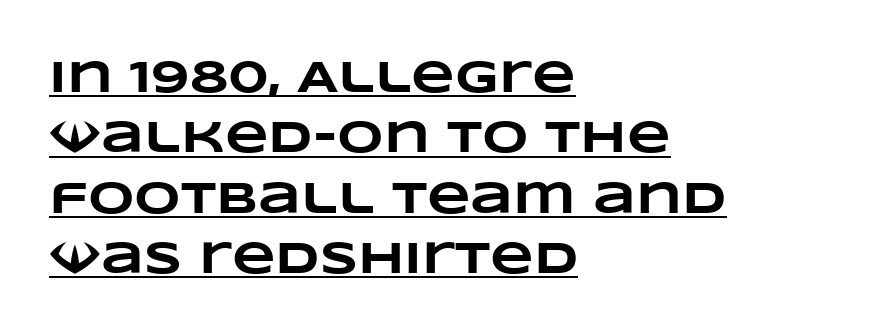
{"bold": "yes", "weight": "heavy", "width": "wide", "stroke_contrast": "low", "x_height": "large", "monospaced": "no", "underline": "yes", "align": "left", "line_spacing": "normal", "line_spacing_ratio": 1.34, "letter_spacing": "normal", "letter_spacing_em": 0.0, "glyph_px": 45}
